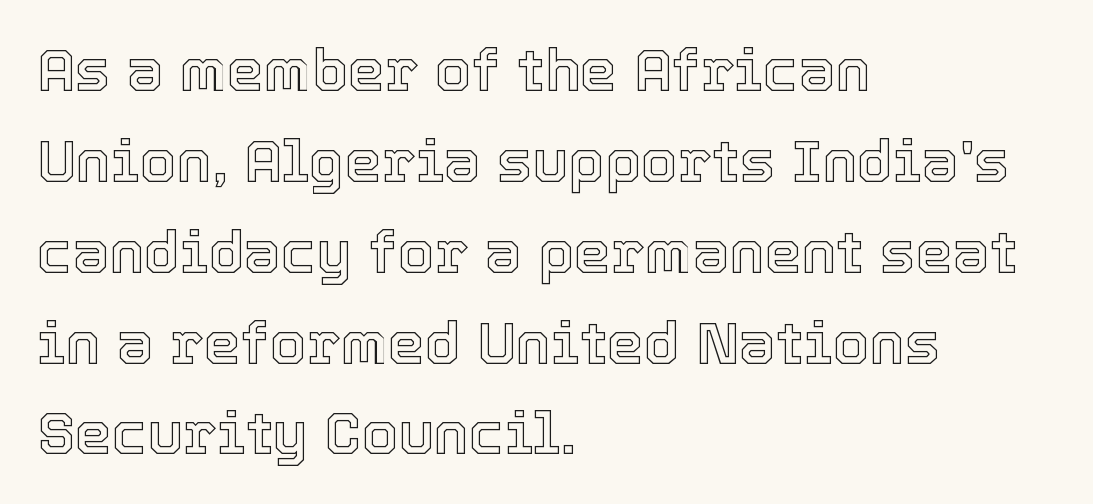
The image shows 59 px text type, upright; set left-aligned, normal line spacing (1.54x), normal letter spacing, not underlined; a medium x-height.
